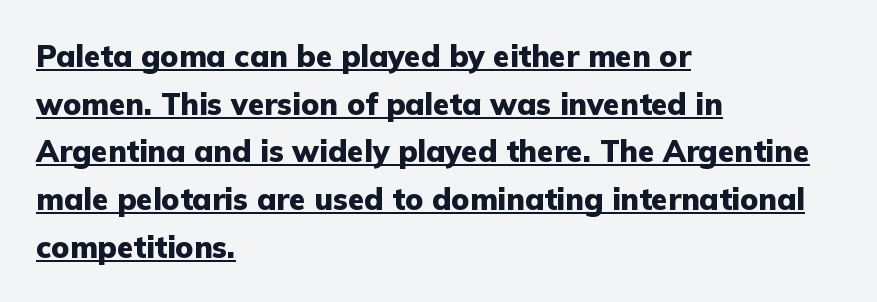
{"serif": "no", "italic": "no", "bold": "yes", "weight": "heavy", "width": "normal", "stroke_contrast": "low", "x_height": "medium", "monospaced": "no", "underline": "yes", "align": "left", "line_spacing": "normal", "line_spacing_ratio": 1.59, "letter_spacing": "normal", "letter_spacing_em": 0.0, "glyph_px": 30}
